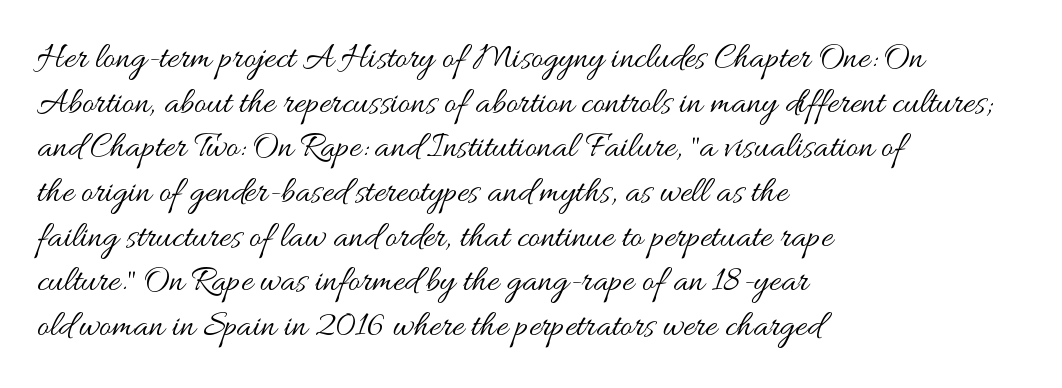
How are the letters spaced? Ordinarily, with no added tracking. The face used here is proportionally spaced, like ordinary book or web type. The lines are quadded left.
